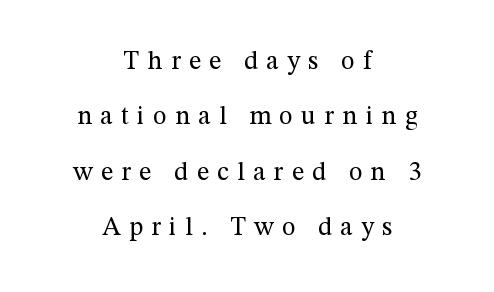
The image shows 26 px text type, upright; set centered, loose line spacing (2.13x), unusually wide letter spacing (+0.32 em), not underlined.
